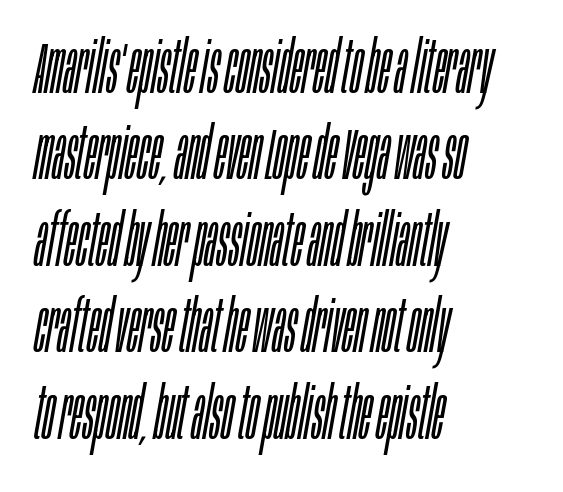
Q: Is the text bold? A: No.
Q: Is the text italic (slanted)? A: Yes, it leans right by about 10 degrees.
Q: Is the text underlined? A: No.
Q: How is the paragraph aligned? A: Left-aligned.
Q: Is the spacing between letters normal or unusually wide? A: Normal.
Q: Width (condensed, normal, or wide)? A: Condensed.
Q: Stroke contrast? A: Low.
Q: x-height? A: Large.
Q: Monospaced? A: No.
